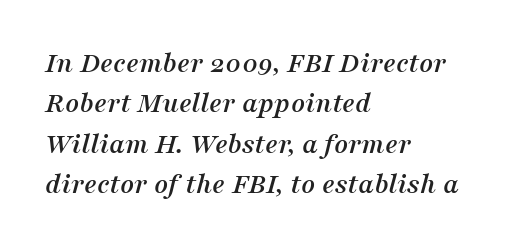
One-word summary of the alignment: left. Check under the words: just untouched page. The horizontal fit of the characters is conventional and even. Successive baselines arrive at the customary interval.
